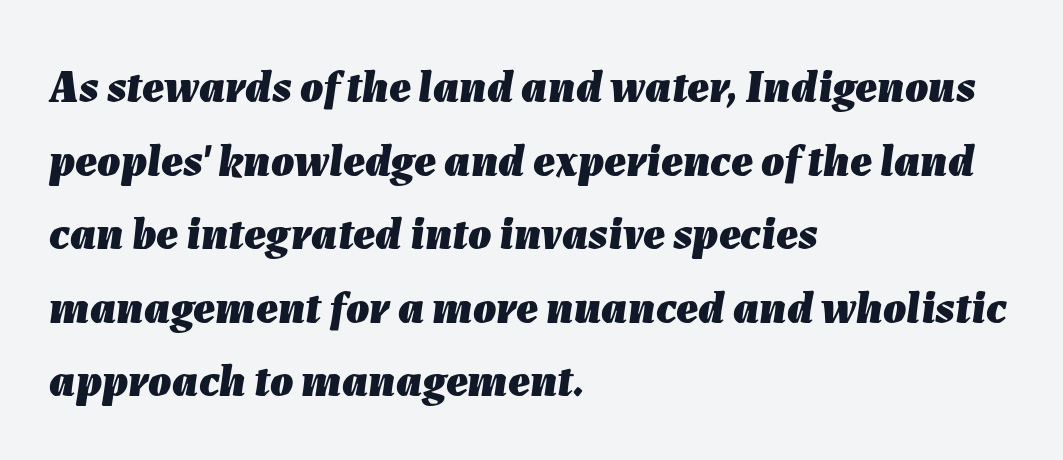
The image shows 46 px heavy type, italic (leaning right); set left-aligned, normal line spacing (1.6x), normal letter spacing, not underlined; low stroke contrast and a medium x-height.
